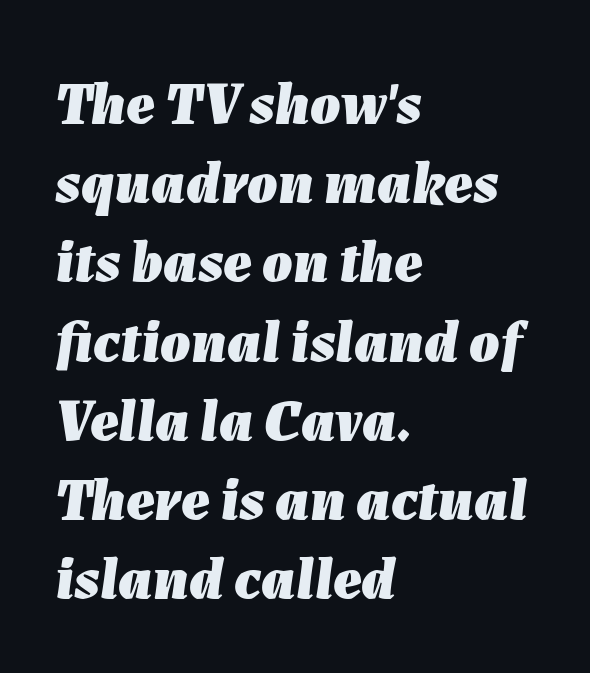
{"italic": "yes", "lean": "right", "slant_degrees": 7, "bold": "yes", "weight": "heavy", "width": "normal", "stroke_contrast": "low", "x_height": "medium", "monospaced": "no", "underline": "no", "align": "left", "line_spacing": "normal", "line_spacing_ratio": 1.32, "letter_spacing": "normal", "letter_spacing_em": 0.0, "glyph_px": 60}
